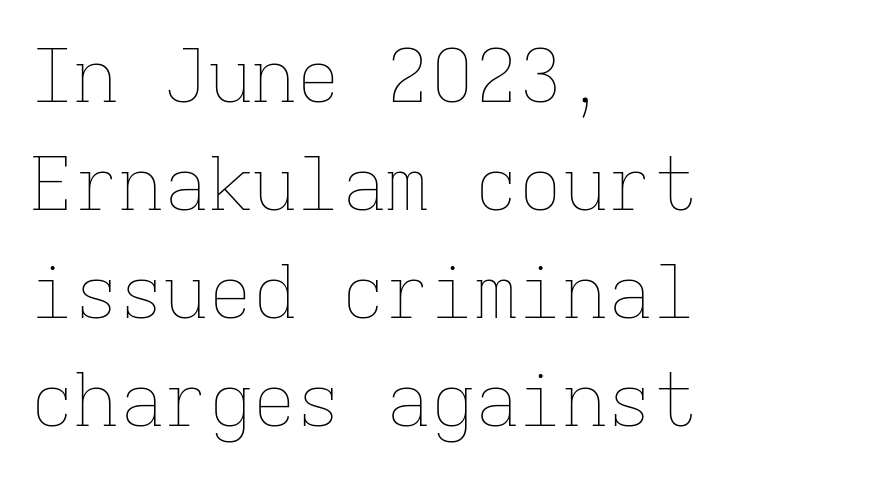
The image shows 74 px thin type, upright, monospaced; set left-aligned, normal line spacing (1.46x), normal letter spacing, not underlined; low stroke contrast and a medium x-height.
